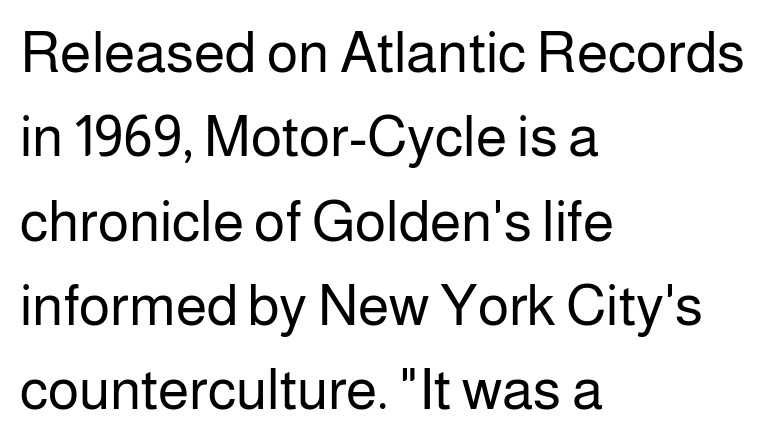
{"serif": "no", "italic": "no", "bold": "no", "weight": "regular", "width": "normal", "stroke_contrast": "low", "x_height": "medium", "monospaced": "no", "underline": "no", "align": "left", "line_spacing": "normal", "line_spacing_ratio": 1.48, "letter_spacing": "normal", "letter_spacing_em": 0.0, "glyph_px": 57}
